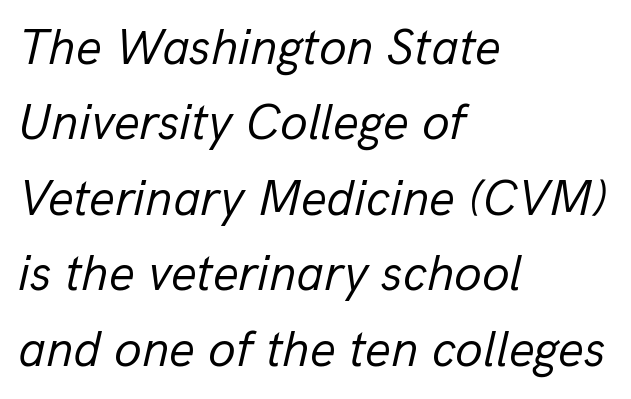
A light-to-regular cut is what we see here. The gap between lines stays unmarked. Slanted lettering throughout. Is this a fixed-width face? No — the glyphs have proportional, varying widths. Is the letter spacing exaggerated? No — it looks like the ordinary default.
